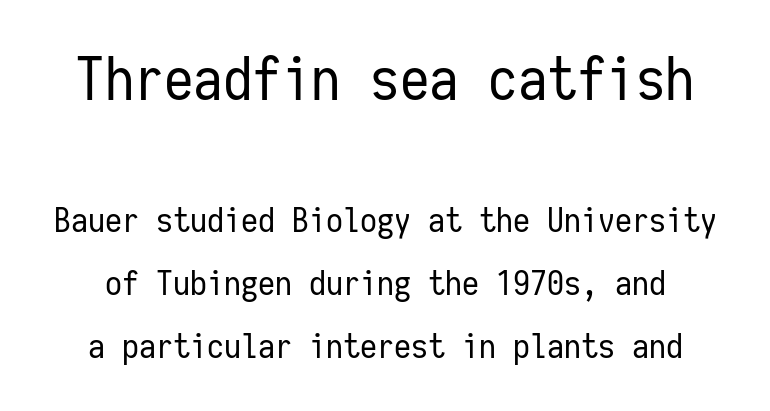
Designer's note — italics off, roman on. No chunkiness to these letters — they're not bold. Type style note: lacks serifs. Glance below the letters and you will spot only blank space.
